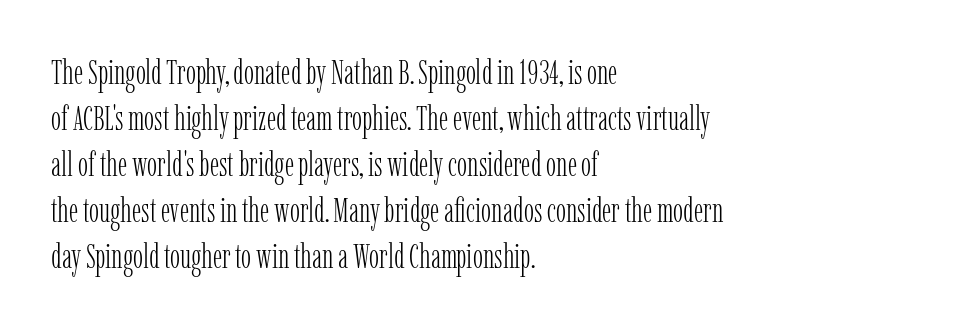
Words appear dense and cohesive because spacing is normal. Is there any slant? The stems are plumb. Character widths vary here, with narrow letters taking less room than wide ones. The passage shown is not underscored anywhere.
